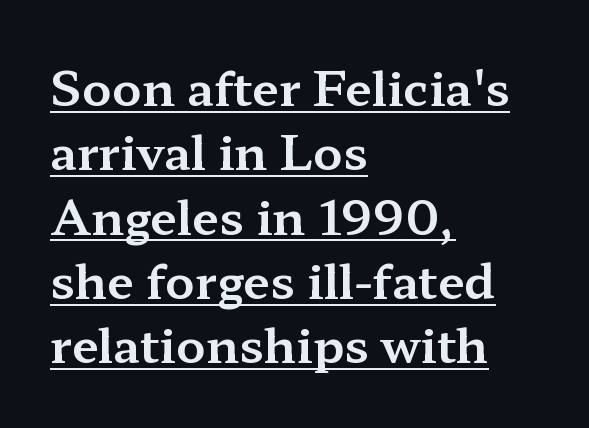
{"serif": "yes", "italic": "no", "width": "wide", "stroke_contrast": "medium", "x_height": "medium", "monospaced": "no", "underline": "yes", "align": "left", "line_spacing": "normal", "line_spacing_ratio": 1.34, "letter_spacing": "normal", "letter_spacing_em": 0.0, "glyph_px": 48}
